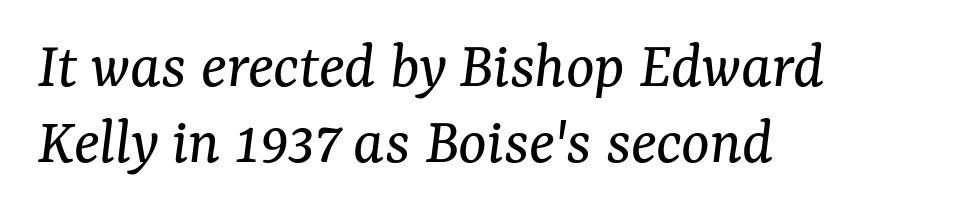
The typeface chosen for these lines features serifs. Bare-footed words on every line. Leading: reduced. Here the designer chose a conventional face with non-uniform glyph widths. Line beginnings align vertically; line endings do not. The letters sit at their default tracking, neither squeezed nor spread.
